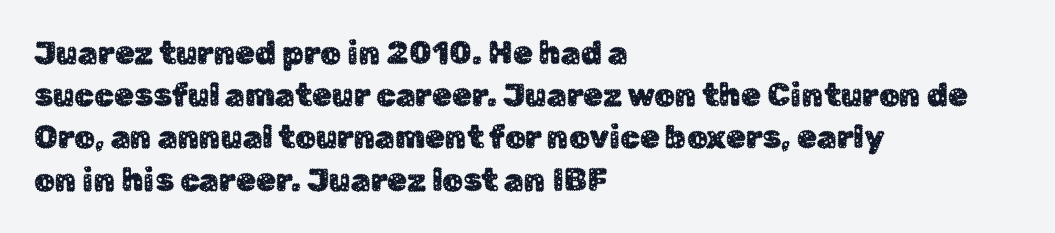
Q: Is the text italic (slanted)? A: No, it is upright.
Q: Is the typeface a serif or a sans-serif typeface? A: Sans-serif.
Q: Is the text underlined? A: No.
Q: How is the paragraph aligned? A: Left-aligned.
Q: Is the spacing between letters normal or unusually wide? A: Normal.
Q: Is the spacing between lines tight, normal or loose? A: Normal.
Q: Width (condensed, normal, or wide)? A: Normal.
Q: Stroke contrast? A: Low.
Q: x-height? A: Medium.
Q: Monospaced? A: No.
